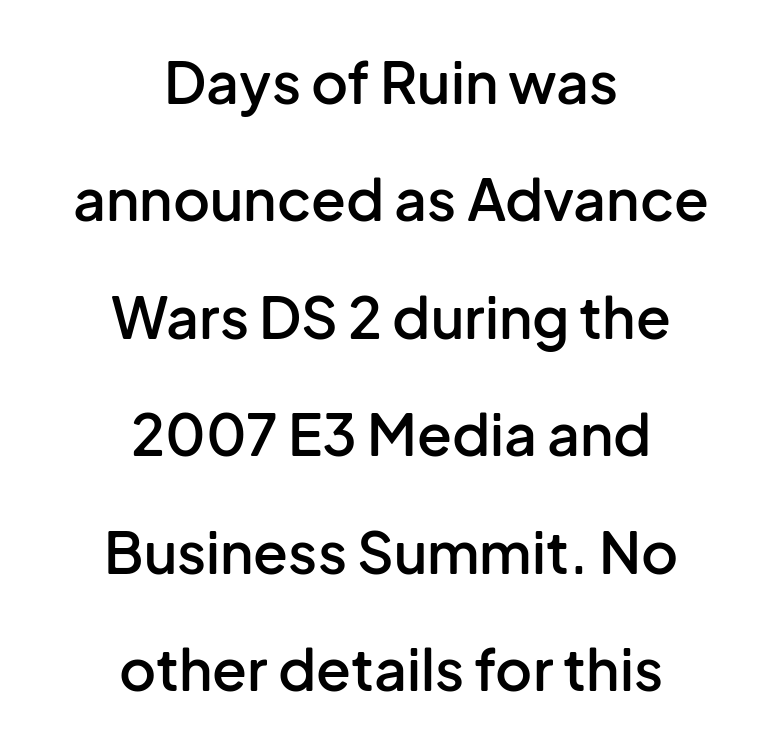
The image shows 57 px semibold sans-serif type, upright; set centered, loose line spacing (2.06x), normal letter spacing, not underlined; low stroke contrast and a medium x-height.
